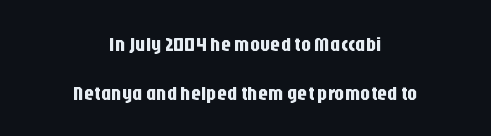
Tracking value appears to be zero — textbook default spacing. Reading down the block, each line starts at a different indent, mirrored at its end. A typesetter would call this leading open, well beyond the default. Any mark beneath the type? The region is blank. When letters stand straight like this, we call the style roman or upright.
